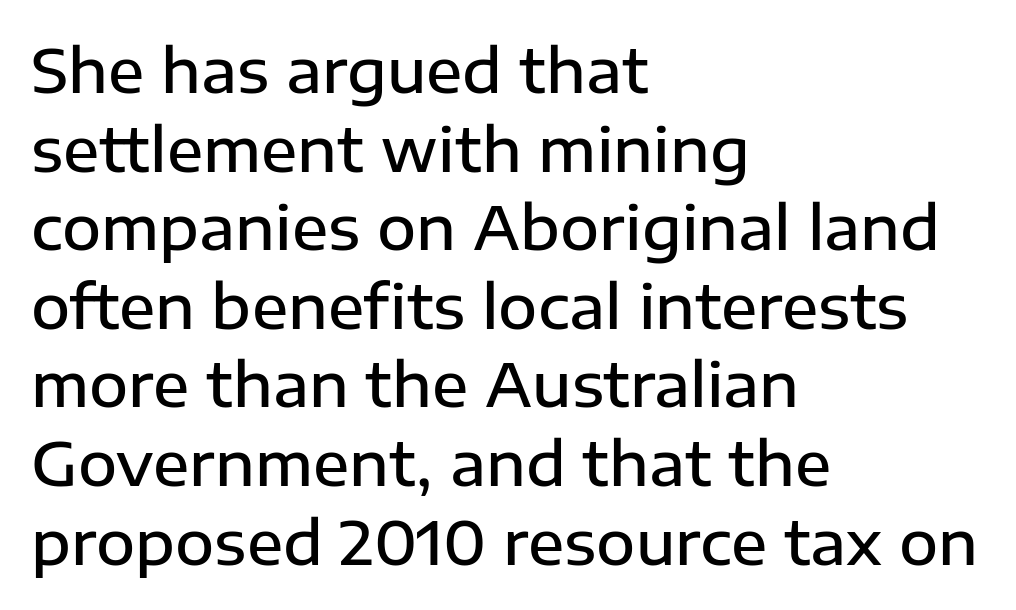
A roman cut, with each character standing at attention. Here the designer chose a conventional face with non-uniform glyph widths. A typesetter would label this face a sans. These words are printed semibold, heavier than regular yet not bold. Each word holds together tightly as a unit, with standard inter-letter gaps. The ragged edge is on the right, which tells us the setting is flush left.
